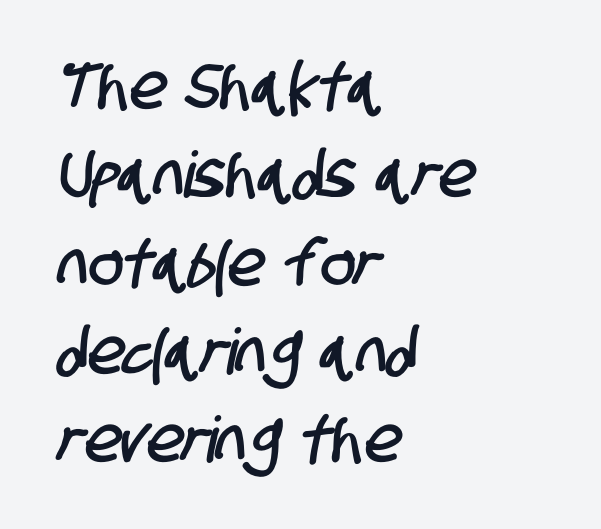
This sample has the flowing, uneven cadence of proportional lettering. Standard letterfit; no display-style spreading of the glyphs. This rendering uses left alignment, leaving the right contour irregular. You can tell from the bare stems that sans-serif type was used.
